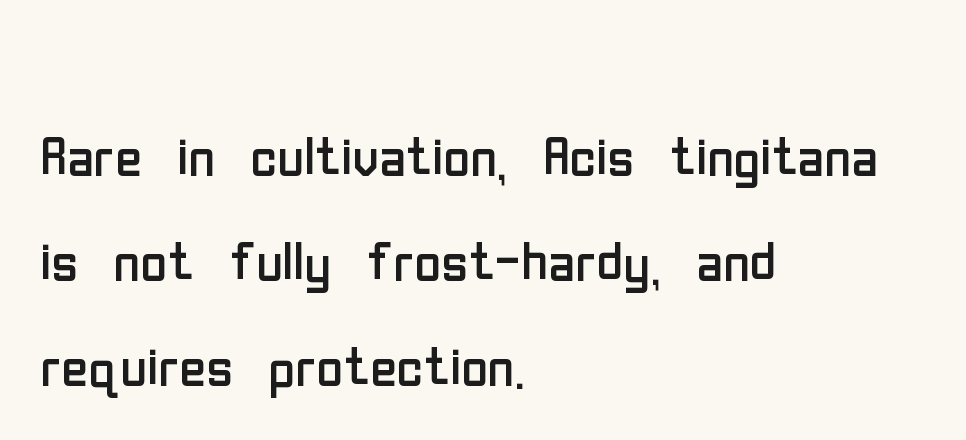
The image shows 73 px regular-weight, condensed sans-serif type, upright; set left-aligned, normal line spacing (1.44x), normal letter spacing, not underlined; low stroke contrast and a medium x-height.
